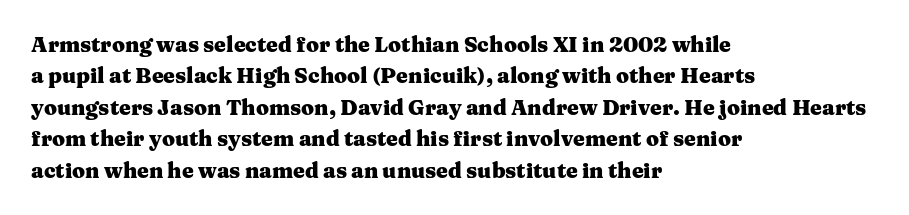
Set as a true bold cut, around the 700 mark. You can tell it's not italic because the verticals are truly vertical. Horizontally, the lines are justified to the leading edge only. Evenly set lines give the paragraph a standard silhouette. Just letters on the line, the space beneath them empty. Compared with typical body copy, the letter spacing here is the same.
